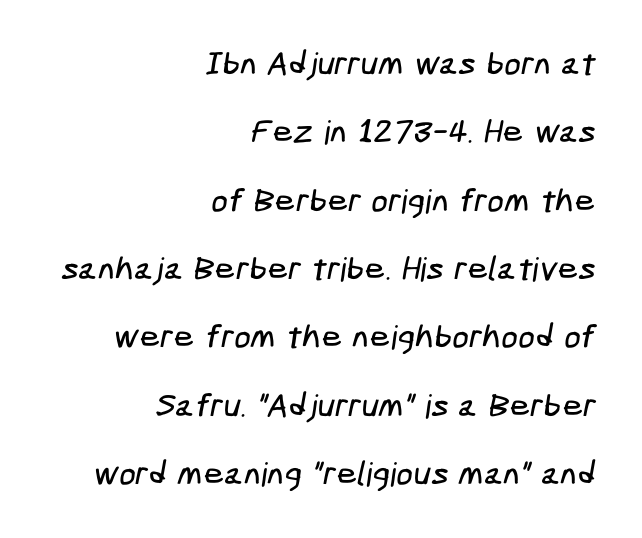
The image shows 33 px condensed sans-serif type; set right-aligned, loose line spacing (2.07x), normal letter spacing, not underlined; low stroke contrast and a medium x-height.
